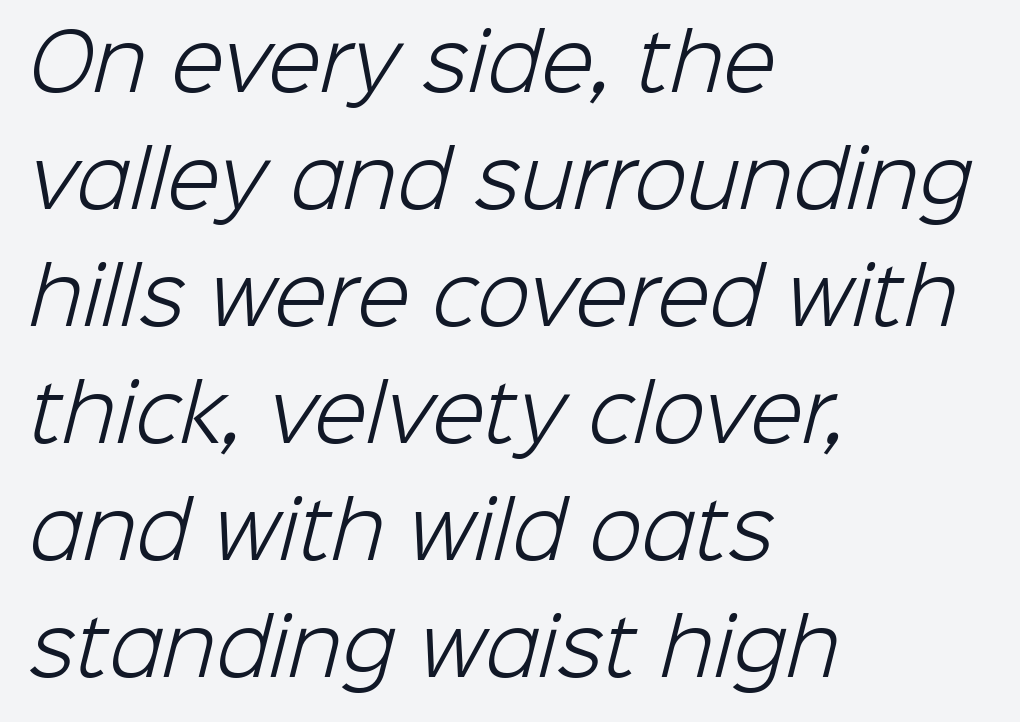
{"serif": "no", "bold": "no", "weight": "light", "width": "normal", "stroke_contrast": "low", "x_height": "medium", "monospaced": "no", "underline": "no", "align": "left", "line_spacing": "normal", "line_spacing_ratio": 1.52, "letter_spacing": "normal", "letter_spacing_em": 0.0, "glyph_px": 77}
